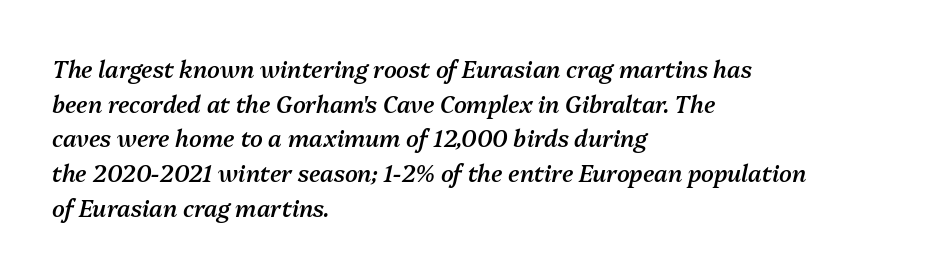
The typesetter chose a ragged-right arrangement here. The leading is moderate, giving the passage an even texture. An italicized treatment has been applied to the whole sample. The string is rendered with underlining switched off.
